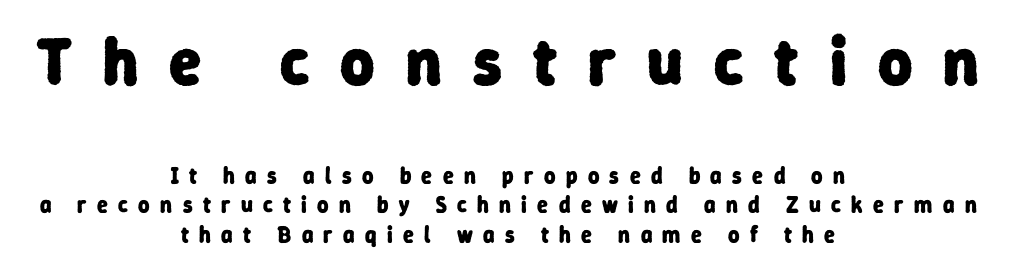
The image shows 66 px heavy sans-serif type; set centered, normal line spacing (1.36x), unusually wide letter spacing (+0.47 em), not underlined; the first (top) block is 3.0x larger; low stroke contrast and a medium x-height.
